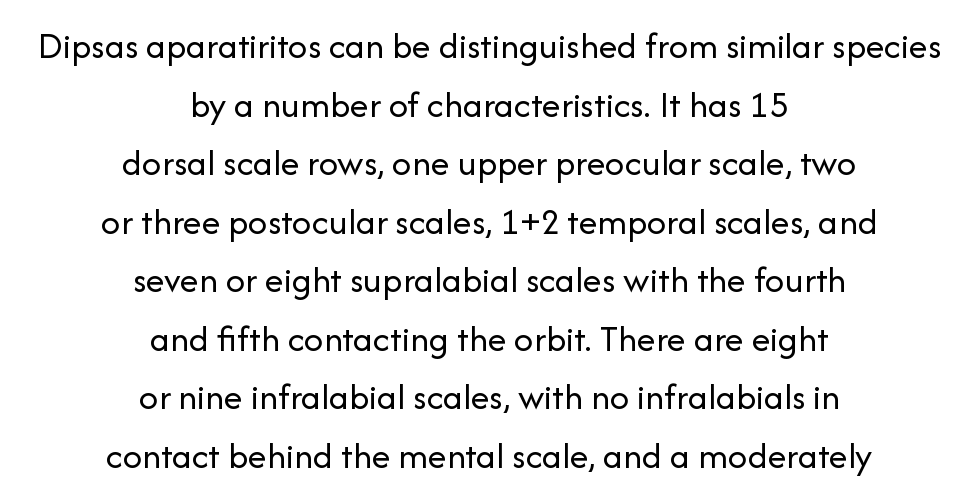
The image shows 38 px regular-weight sans-serif type, upright; set centered, normal line spacing (1.54x), normal letter spacing, not underlined; low stroke contrast and a medium x-height.
